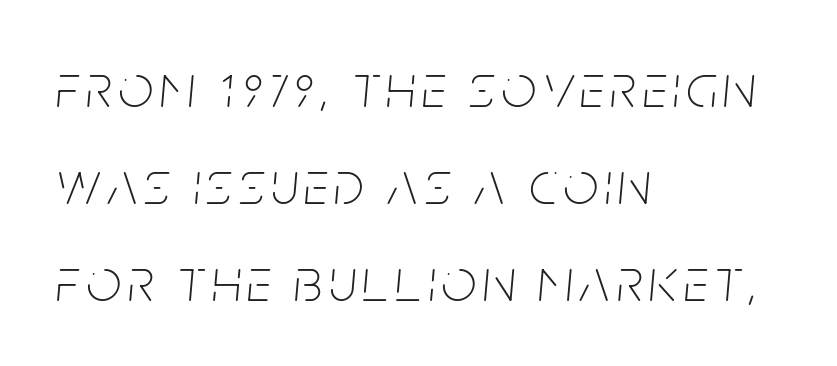
Q: Is the text bold? A: No.
Q: Is the text italic (slanted)? A: Yes, it leans right by about 5 degrees.
Q: Is the text underlined? A: No.
Q: How is the paragraph aligned? A: Left-aligned.
Q: Is the spacing between lines tight, normal or loose? A: Normal.
Q: Width (condensed, normal, or wide)? A: Condensed.
Q: Stroke contrast? A: Low.
Q: x-height? A: Large.
Q: Monospaced? A: No.
